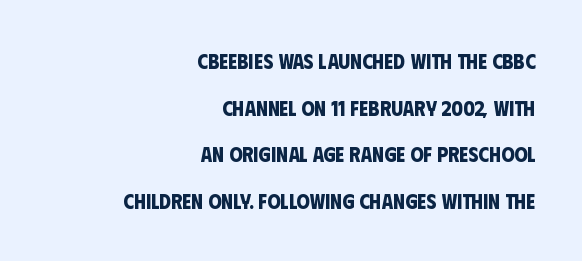
Q: Is the text bold? A: Yes.
Q: Is the text underlined? A: No.
Q: How is the paragraph aligned? A: Right-aligned.
Q: Is the spacing between letters normal or unusually wide? A: Normal.
Q: Is the spacing between lines tight, normal or loose? A: Loose.
